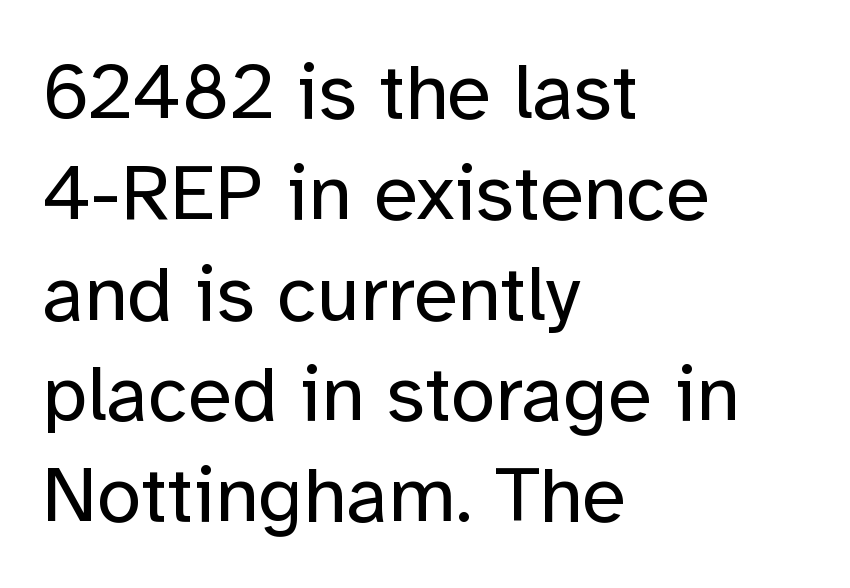
{"serif": "no", "italic": "no", "bold": "no", "weight": "regular", "width": "normal", "stroke_contrast": "low", "x_height": "medium", "monospaced": "no", "underline": "no", "align": "left", "line_spacing": "normal", "line_spacing_ratio": 1.26, "letter_spacing": "normal", "letter_spacing_em": 0.0, "glyph_px": 80}
